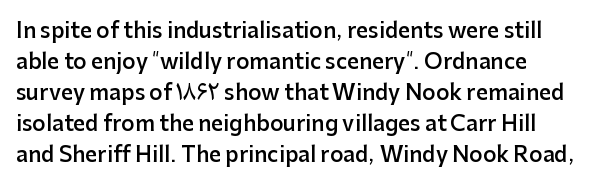
{"italic": "no", "bold": "semi", "underline": "no", "line_spacing": "normal", "line_spacing_ratio": 1.48, "letter_spacing": "normal", "letter_spacing_em": 0.0, "glyph_px": 21}
